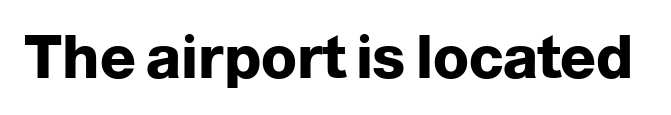
Q: Is the text bold? A: Yes.
Q: Is the text italic (slanted)? A: No, it is upright.
Q: Is the typeface a serif or a sans-serif typeface? A: Sans-serif.
Q: Is the text underlined? A: No.
Q: Is the spacing between letters normal or unusually wide? A: Normal.
Q: Width (condensed, normal, or wide)? A: Normal.
Q: Stroke contrast? A: Low.
Q: x-height? A: Medium.
Q: Monospaced? A: No.
